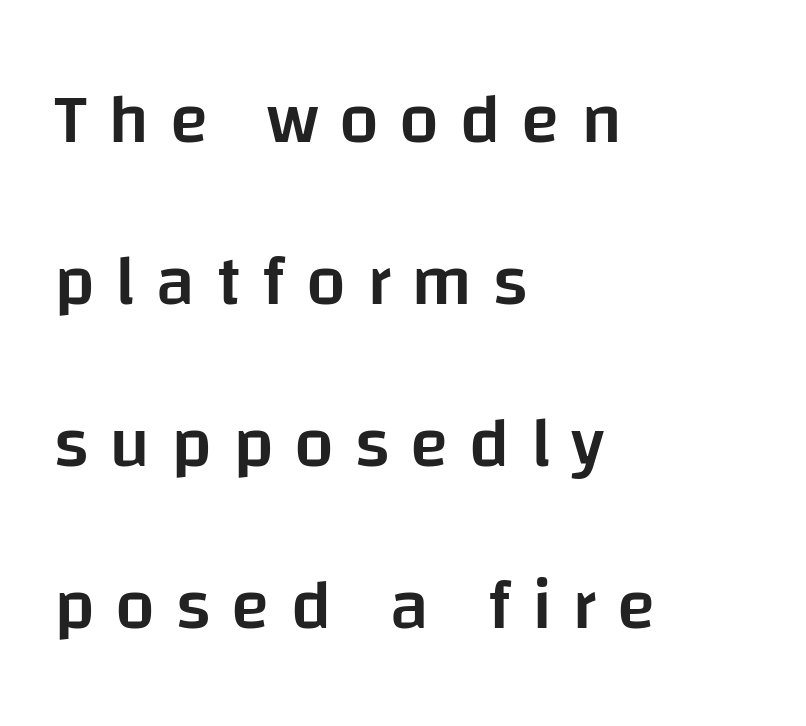
{"serif": "no", "italic": "no", "bold": "semi", "weight": "semibold", "width": "normal", "stroke_contrast": "low", "x_height": "large", "monospaced": "no", "underline": "no", "align": "left", "line_spacing": "loose", "line_spacing_ratio": 2.28, "letter_spacing": "wide", "letter_spacing_em": 0.29, "glyph_px": 71}
